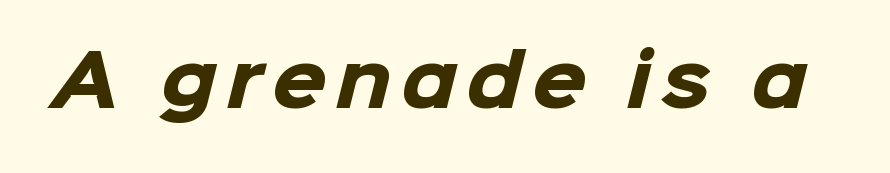
The image shows 70 px heavy sans-serif type; set not underlined; low stroke contrast and a medium x-height.
